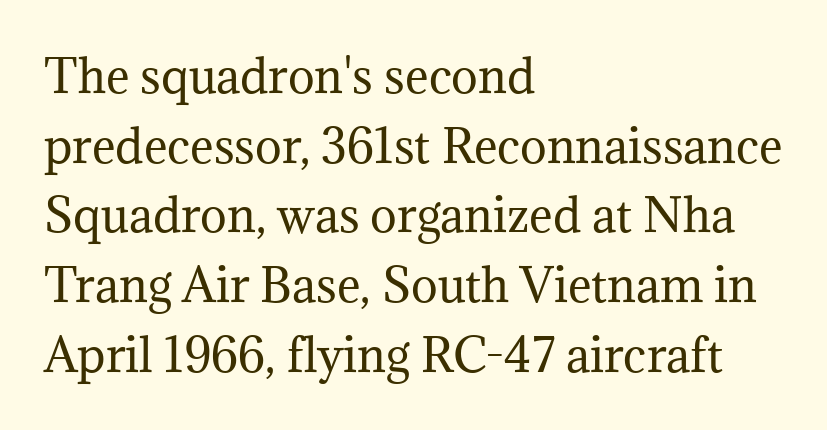
Spacing verdict: proportional, widths tailored to each character. The rendering shows small feet on the letterforms — a serif design. In terms of leading, this rendering sits right in the middle. If you drew a line through each stem, it would be perfectly vertical. Stroke mass is kept to a normal reading level or below.
